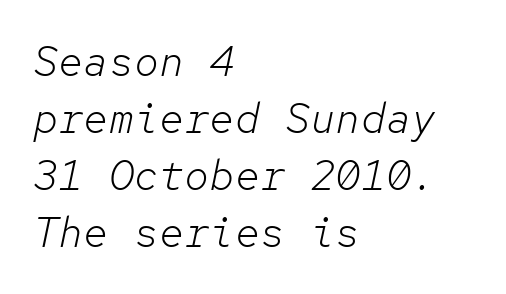
This is not heavy type; no bold has been used. Honestly, there is no underline to notice here at all. The lines sit at an ordinary, default distance from one another. Caption: standard tracking, unaltered. Looks like terminal output: every glyph gets an equal slot. In CSS terms this would be text-align: left.
